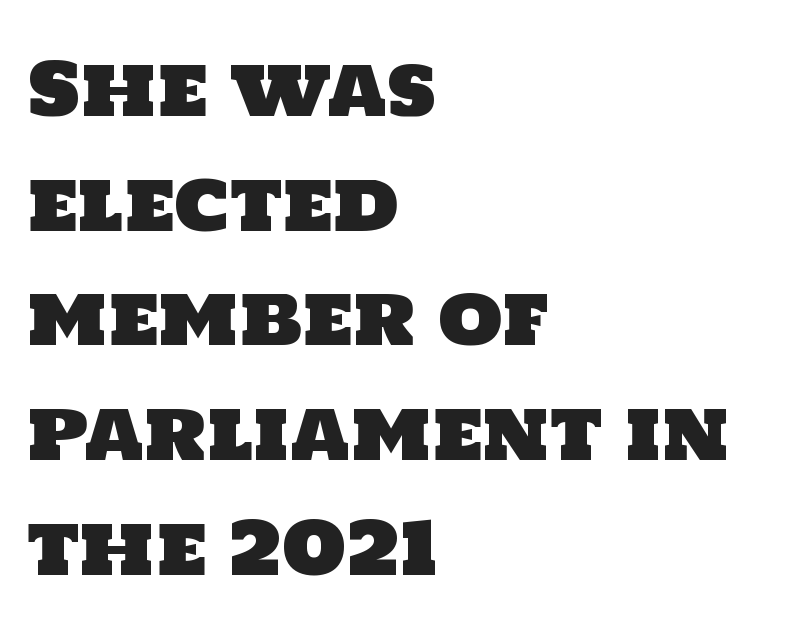
{"serif": "no", "width": "normal", "stroke_contrast": "low", "x_height": "large", "monospaced": "no", "underline": "no", "align": "left", "line_spacing": "normal", "line_spacing_ratio": 1.55, "letter_spacing": "normal", "letter_spacing_em": 0.0, "glyph_px": 74}
